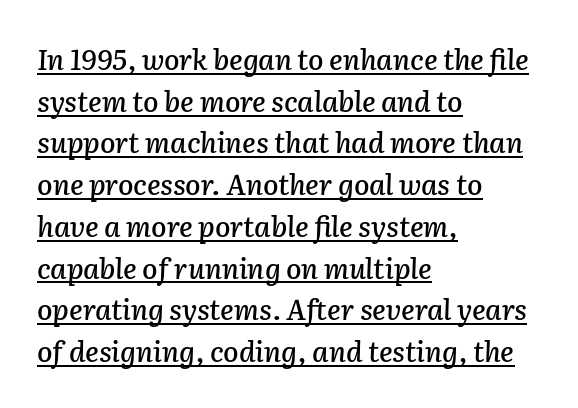
Q: Is the text italic (slanted)? A: Yes, it leans right by about 2 degrees.
Q: Is the text underlined? A: Yes.
Q: How is the paragraph aligned? A: Left-aligned.
Q: Is the spacing between letters normal or unusually wide? A: Normal.
Q: Is the spacing between lines tight, normal or loose? A: Normal.
Q: Width (condensed, normal, or wide)? A: Normal.
Q: Stroke contrast? A: Low.
Q: x-height? A: Medium.
Q: Monospaced? A: No.
